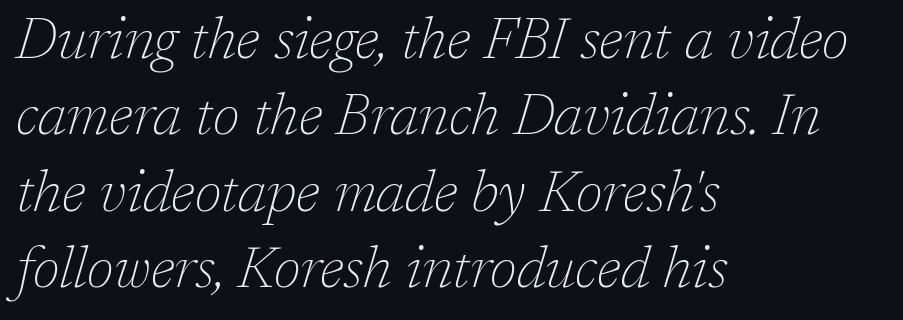
The image shows 57 px thin serif type, italic (leaning right); set left-aligned, normal line spacing (1.34x), normal letter spacing, not underlined; low stroke contrast and a medium x-height.
